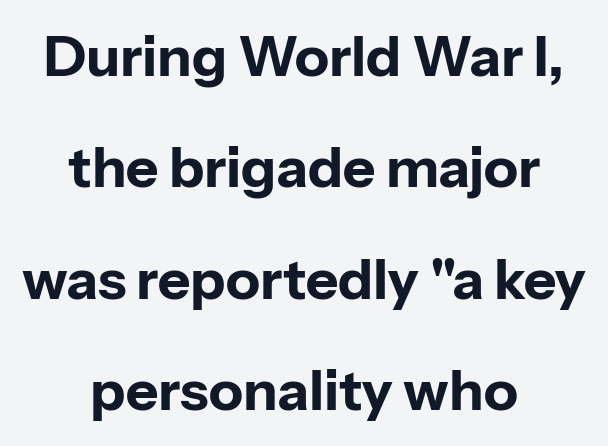
{"serif": "no", "italic": "no", "bold": "yes", "weight": "bold", "width": "normal", "stroke_contrast": "low", "x_height": "medium", "monospaced": "no", "underline": "no", "align": "center", "line_spacing": "loose", "line_spacing_ratio": 1.99, "letter_spacing": "normal", "letter_spacing_em": 0.0, "glyph_px": 56}
